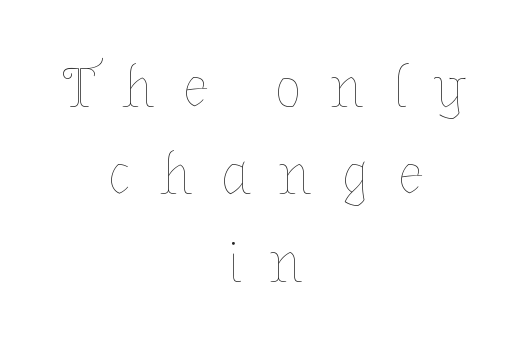
These lines are rendered in a variable-pitch font. These lines sit exactly where default settings would place them. Italic? Not at all — the glyphs are vertical. Each word looks stretched out because of the extra space between its letters. Anything drawn beneath the words? Only blank space. Leftover space on each line is divided equally before and after the words.
